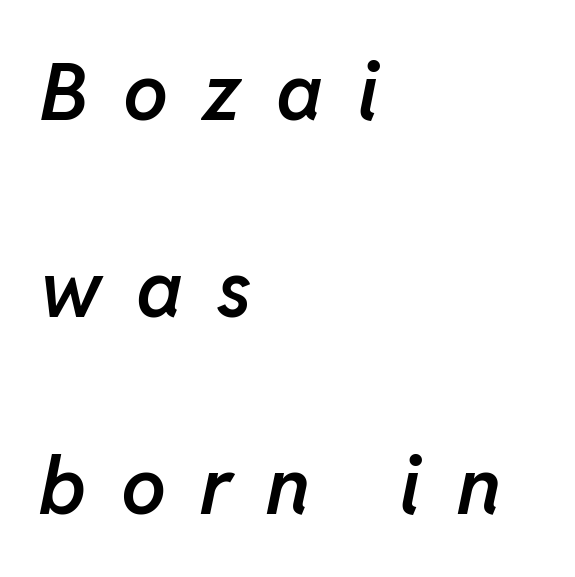
{"italic": "yes", "lean": "right", "slant_degrees": 11, "bold": "semi", "weight": "semibold", "width": "normal", "stroke_contrast": "low", "x_height": "medium", "monospaced": "no", "underline": "no", "align": "left", "line_spacing": "loose", "line_spacing_ratio": 2.46, "letter_spacing": "wide", "letter_spacing_em": 0.43, "glyph_px": 80}
